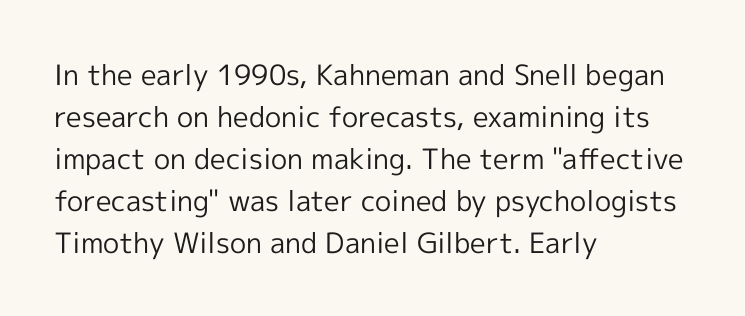
The designer went with a sans here, leaving each stem footless. Here the designer chose a conventional face with non-uniform glyph widths. Decoration check: the copy has no underline. Bold? No — there's no thickening of the strokes. The paragraph shown leans on its left margin.
